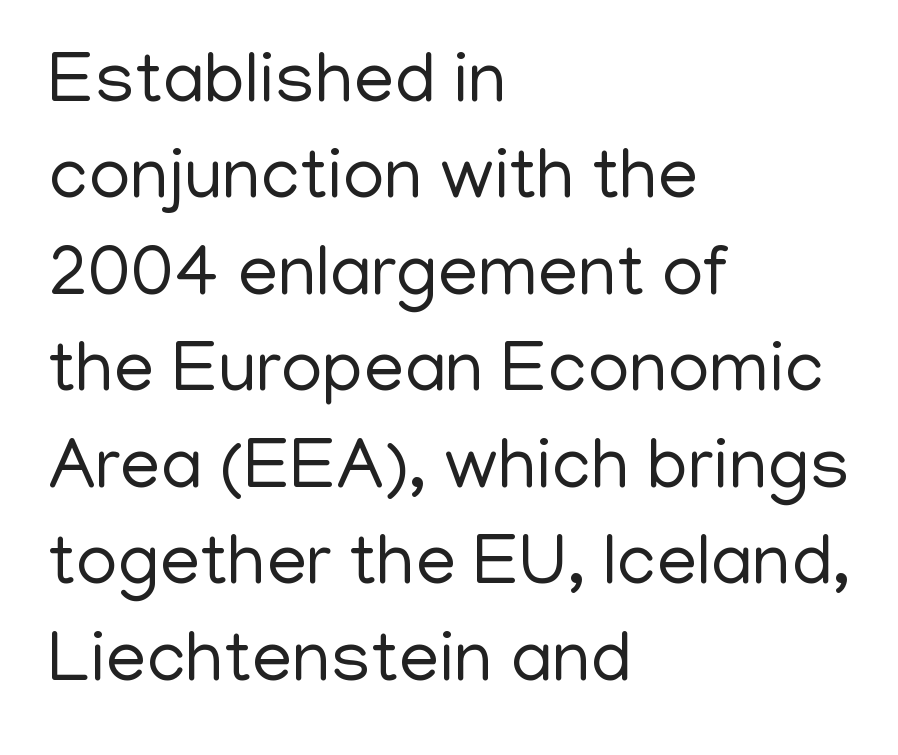
Q: Is the text bold? A: No.
Q: Is the text italic (slanted)? A: No, it is upright.
Q: Is the typeface a serif or a sans-serif typeface? A: Sans-serif.
Q: Is the text underlined? A: No.
Q: How is the paragraph aligned? A: Left-aligned.
Q: Is the spacing between letters normal or unusually wide? A: Normal.
Q: Is the spacing between lines tight, normal or loose? A: Normal.
Q: Width (condensed, normal, or wide)? A: Normal.
Q: Stroke contrast? A: Low.
Q: x-height? A: Medium.
Q: Monospaced? A: No.
